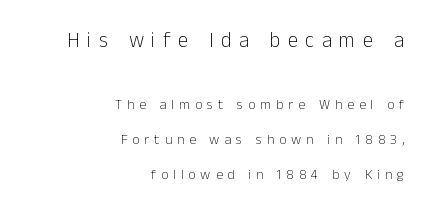
{"italic": "no", "bold": "no", "underline": "no", "align": "right", "line_spacing": "loose", "line_spacing_ratio": 2.49, "letter_spacing": "wide", "letter_spacing_em": 0.35, "larger_block": "first", "size_ratio": 1.5, "glyph_px": 21}
